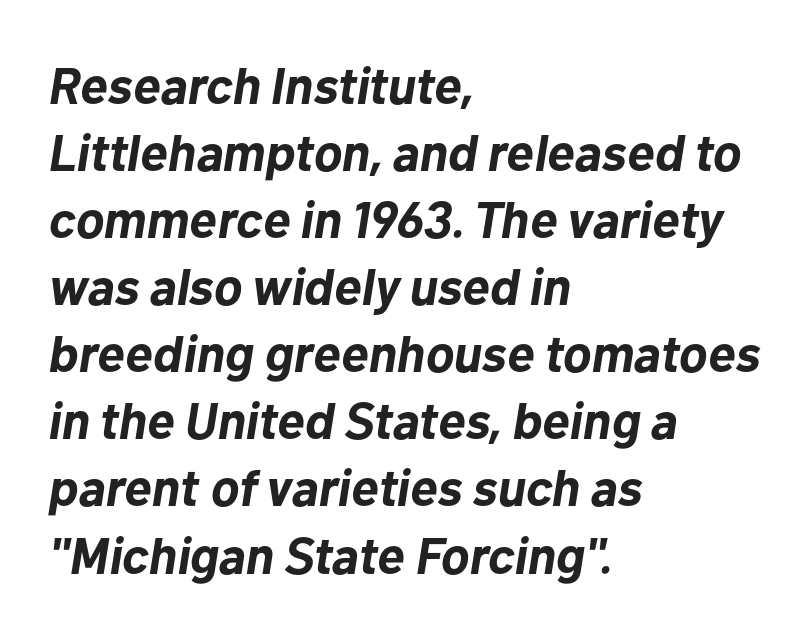
Q: Is the text bold? A: Yes.
Q: Is the text italic (slanted)? A: Yes, it leans right by about 10 degrees.
Q: Is the text underlined? A: No.
Q: How is the paragraph aligned? A: Left-aligned.
Q: Is the spacing between letters normal or unusually wide? A: Normal.
Q: Is the spacing between lines tight, normal or loose? A: Normal.
Q: Width (condensed, normal, or wide)? A: Normal.
Q: Stroke contrast? A: Low.
Q: x-height? A: Medium.
Q: Monospaced? A: No.
